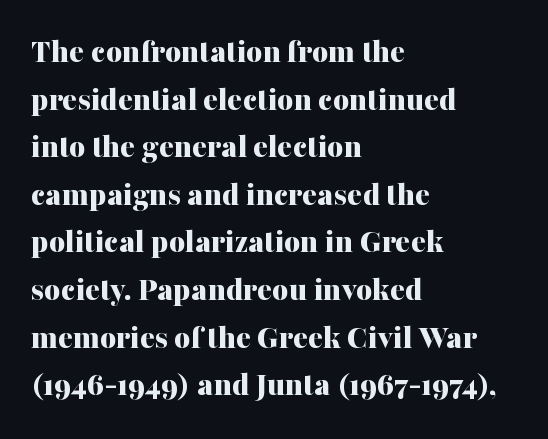
The image shows 35 px bold serif type, upright; set left-aligned, normal line spacing (1.36x), normal letter spacing, not underlined; medium stroke contrast and a medium x-height.
